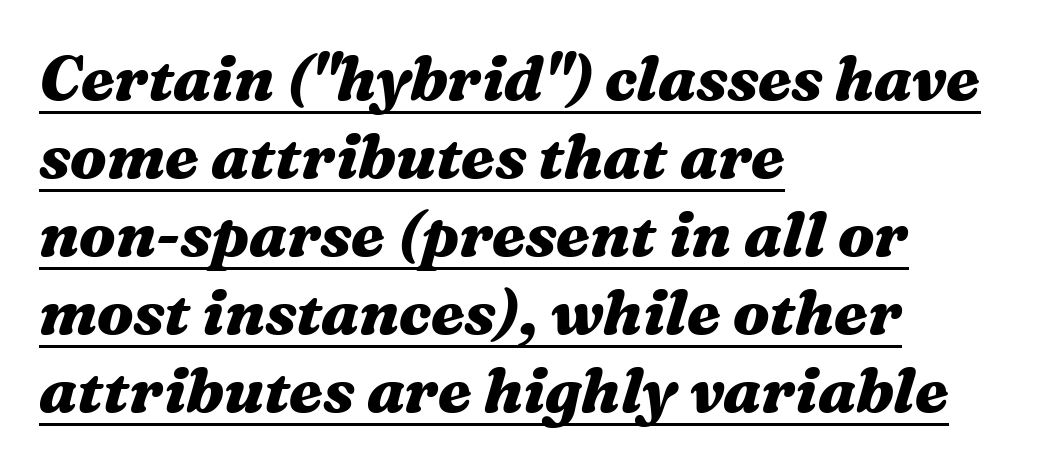
{"italic": "yes", "lean": "right", "slant_degrees": 16, "bold": "yes", "weight": "heavy", "width": "wide", "stroke_contrast": "medium", "x_height": "medium", "monospaced": "no", "underline": "yes", "align": "left", "line_spacing": "normal", "line_spacing_ratio": 1.26, "letter_spacing": "normal", "letter_spacing_em": 0.0, "glyph_px": 62}
